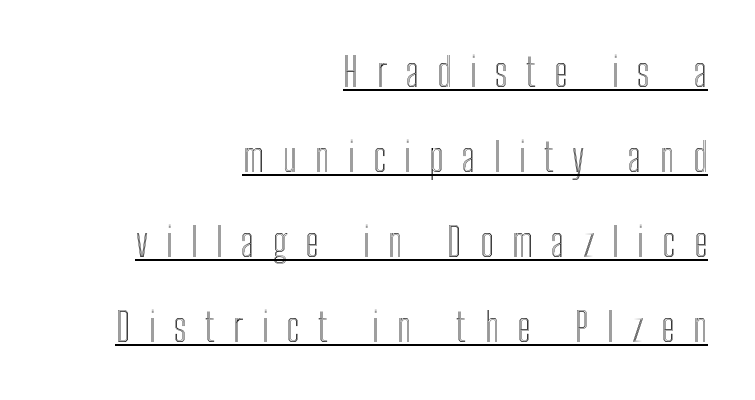
The lettering stays uniformly vertical, giving the passage a roman look. Someone cranked the tracking dial way up on this one. A flush-right, rag-left setting is used for this passage. The passage shown is typed in a proportional face where columns would drift. Looks like someone drew a line under every word here.
